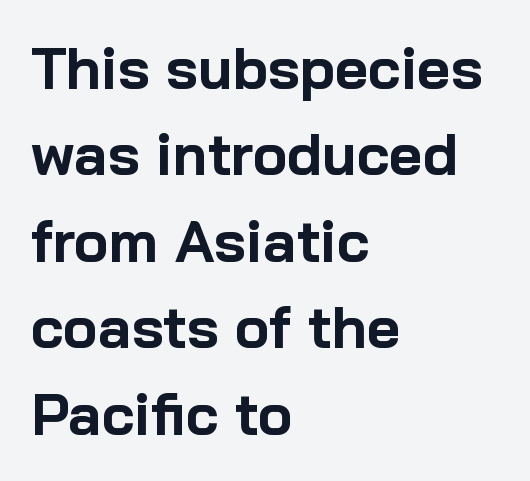
Q: Is the text bold? A: Yes.
Q: Is the text italic (slanted)? A: No, it is upright.
Q: Is the typeface a serif or a sans-serif typeface? A: Sans-serif.
Q: Is the text underlined? A: No.
Q: How is the paragraph aligned? A: Left-aligned.
Q: Is the spacing between letters normal or unusually wide? A: Normal.
Q: Is the spacing between lines tight, normal or loose? A: Normal.
Q: Width (condensed, normal, or wide)? A: Normal.
Q: Stroke contrast? A: Low.
Q: x-height? A: Medium.
Q: Monospaced? A: No.
